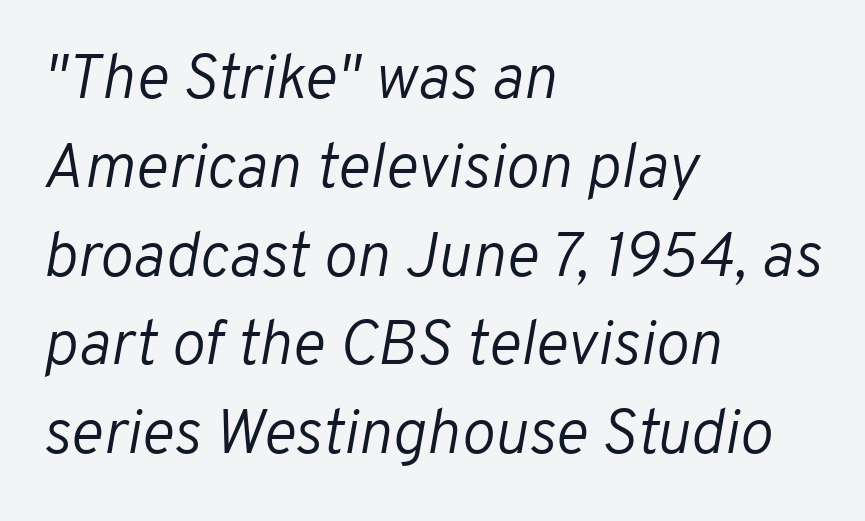
Character widths vary here, with narrow letters taking less room than wide ones. Is this a heavy cut? Hardly; it is regular or lighter. Is the block centered? No — it sits flush against the left margin. Does the leading feel generous? No, just average. A bare baseline throughout the passage.
